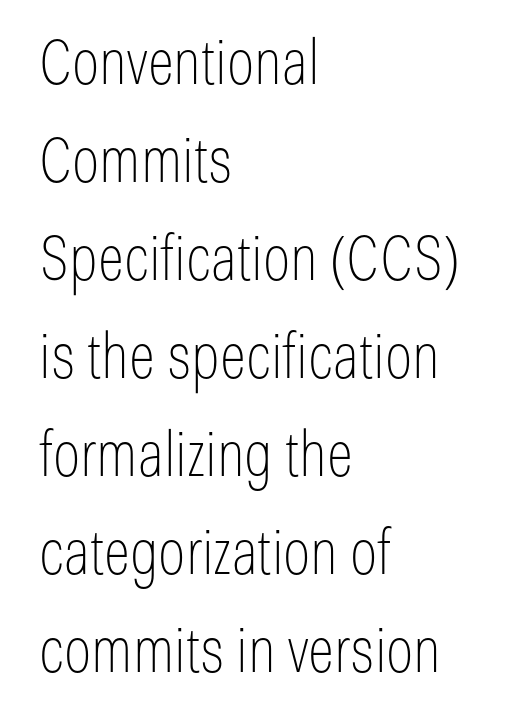
The space between consecutive lines is moderate. Nope, not italic — everything's standing straight. Check under the words: just untouched page. Bold? No — there's no thickening of the strokes.
